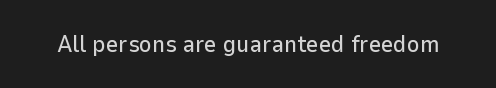
Observe the ordinary spacing: letters are neighbours, not strangers. Underline: absent. Rendered with straight, roman letterforms.
